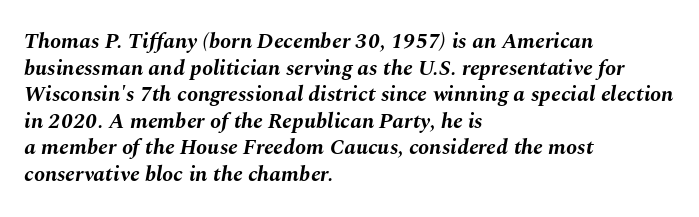
The image shows 22 px bold type, italic (leaning right); set left-aligned, line spacing 1.21x, normal letter spacing, not underlined.
